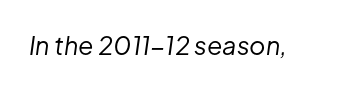
Q: Is the text bold? A: No.
Q: Is the text italic (slanted)? A: Yes, it leans right by about 8 degrees.
Q: Is the text underlined? A: No.
Q: Is the spacing between letters normal or unusually wide? A: Normal.
